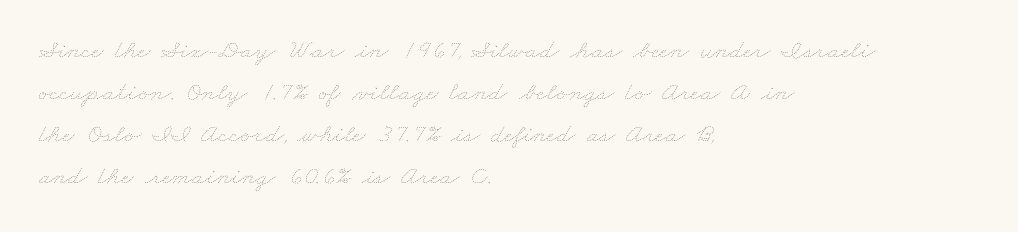
The passage shown stacks its lines at a standard gap. The letters sit at their default tracking, neither squeezed nor spread. Layout note: lines flush left. Just letters on the line, the space beneath them empty.
